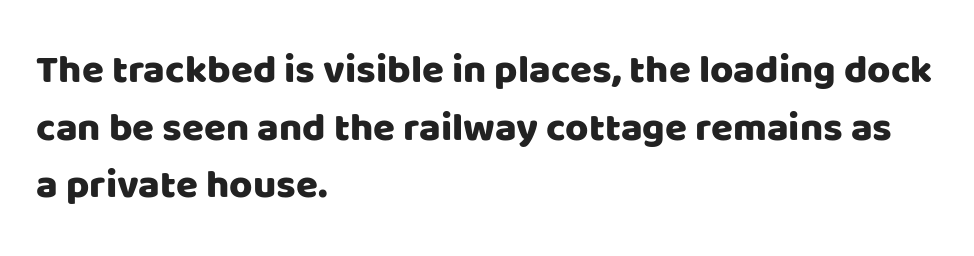
The image shows 40 px sans-serif type, upright; set left-aligned, normal line spacing (1.44x), normal letter spacing, not underlined; low stroke contrast and a large x-height.
